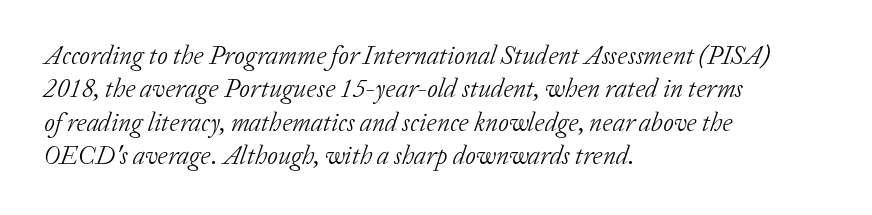
The image shows 26 px text type, italic (leaning right); set left-aligned, normal line spacing (1.28x), normal letter spacing, not underlined.
